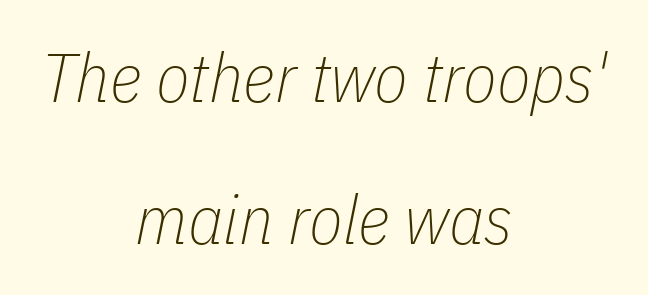
{"italic": "yes", "lean": "right", "slant_degrees": 11, "bold": "no", "weight": "thin", "width": "condensed", "stroke_contrast": "low", "x_height": "medium", "monospaced": "no", "underline": "no", "align": "center", "line_spacing": "loose", "line_spacing_ratio": 2.06, "letter_spacing": "normal", "letter_spacing_em": 0.0, "glyph_px": 69}
